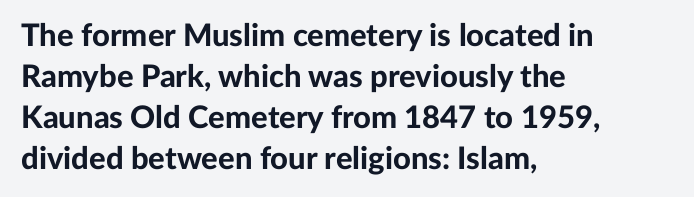
{"serif": "no", "italic": "no", "bold": "yes", "weight": "bold", "width": "normal", "stroke_contrast": "low", "x_height": "medium", "monospaced": "no", "underline": "no", "align": "left", "line_spacing": "normal", "line_spacing_ratio": 1.32, "letter_spacing": "normal", "letter_spacing_em": 0.0, "glyph_px": 31}
